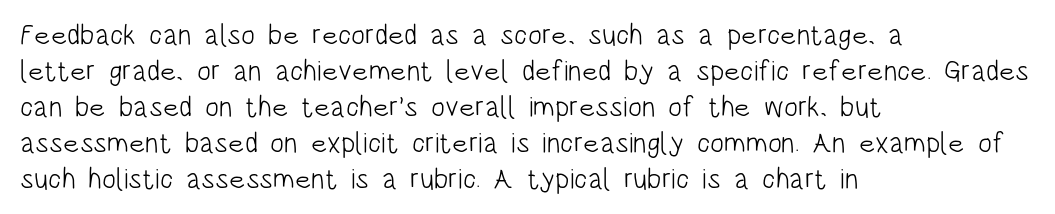
The image shows 29 px light, condensed sans-serif type, upright; set left-aligned, line spacing 1.24x, normal letter spacing, not underlined; low stroke contrast and a large x-height.
